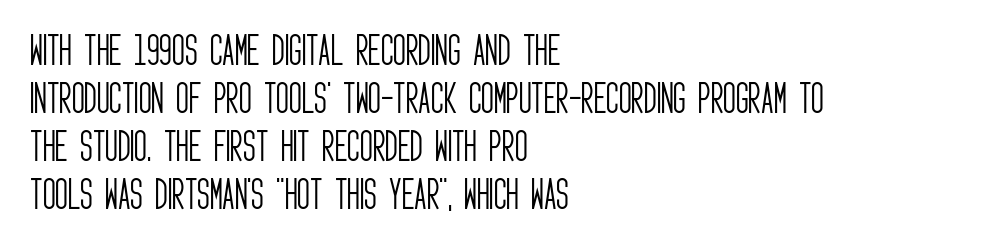
The axis of the letterforms is exactly vertical. Successive baselines arrive at the customary interval. The letters look calm and open, with moderate or lighter stems. The lines in this sample share a left origin and differ only in where they stop. Descenders are the only things crossing below the line. The letters carry no serifs — their stems end cleanly without finishing strokes.
